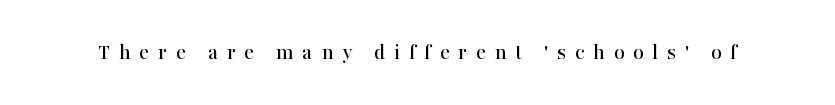
The image shows 23 px text type, upright; set unusually wide letter spacing (+0.38 em), not underlined.
